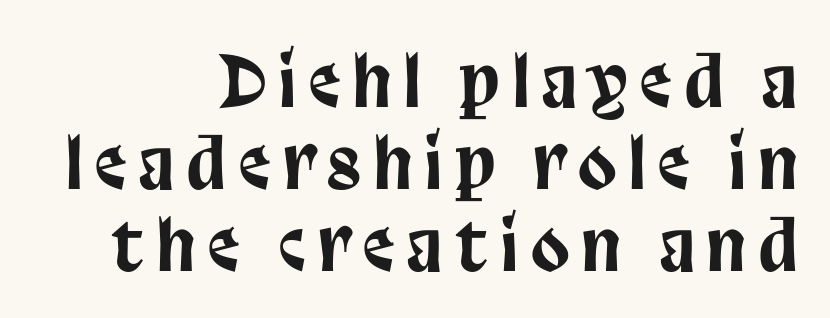
Each row of text sits above clean, open space. The lines are quadded right. Serif or sans? Sans — the stroke terminals are bare. The letters stand straight up with perfectly vertical stems. Here the designer chose a conventional face with non-uniform glyph widths.
